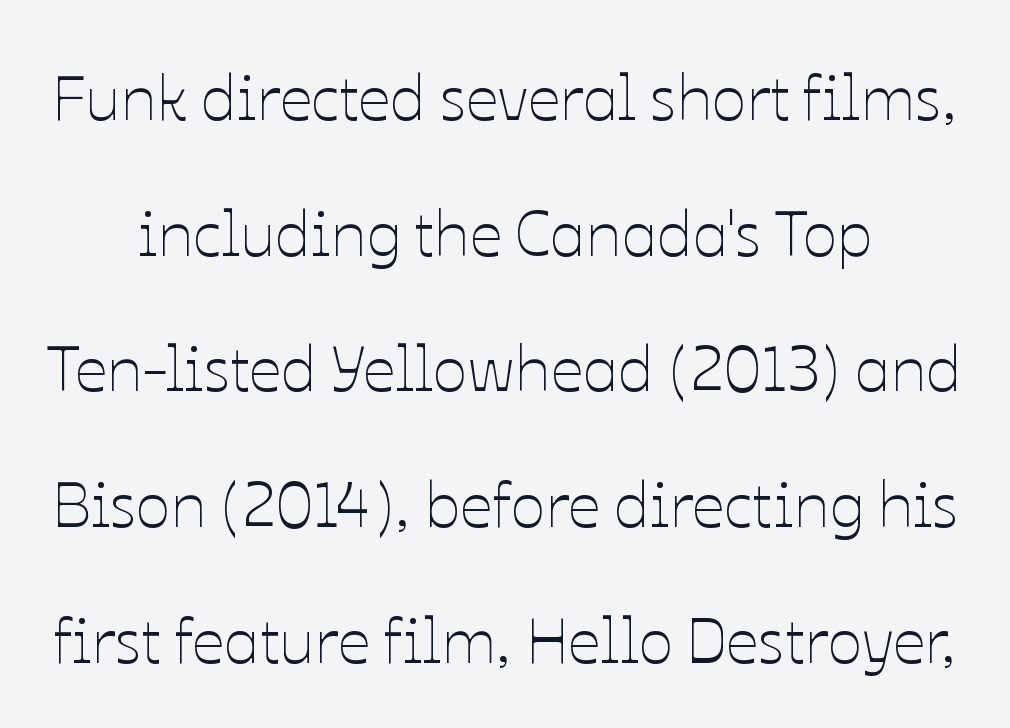
{"italic": "no", "bold": "no", "weight": "thin", "width": "normal", "stroke_contrast": "low", "x_height": "medium", "monospaced": "no", "underline": "no", "line_spacing": "loose", "line_spacing_ratio": 2.12, "letter_spacing": "normal", "letter_spacing_em": 0.0, "glyph_px": 64}
